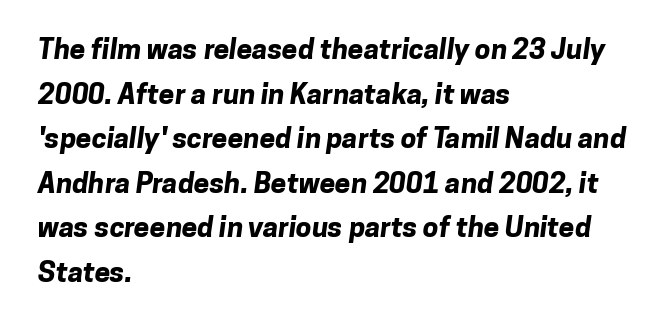
Horizontally, the lines are justified to the leading edge only. Does the type have serifs? No, each stem ends abruptly. The rendering uses a bold face; every stroke is thick and dark. The tracking reads as untouched default to a designer's eye. The gap between lines stays unmarked.
